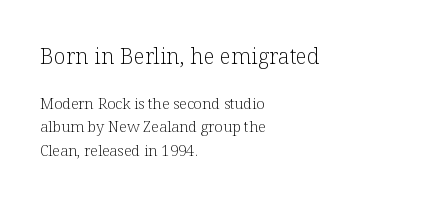
The image shows 22 px text type, upright; set left-aligned, normal line spacing (1.59x), normal letter spacing, not underlined; the first (top) block is 1.47x larger.
